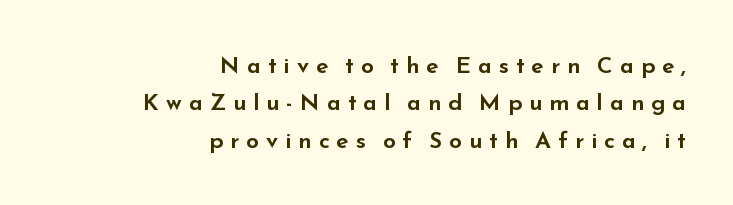
Tall strokes in this sample are plumb rather than angled. Each line ends at the same right margin while the left side varies. Loose tracking; the words dissolve into strings of separated letters. The foot of each line stays bare and open.
